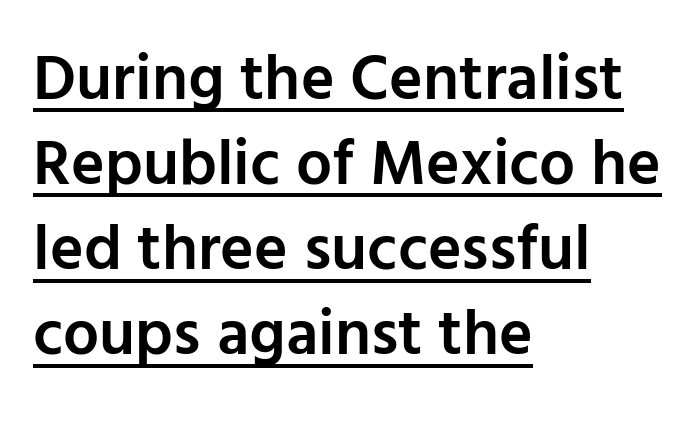
Serifs: no, the terminals of the letterforms are clean. The type is set solid horizontally, with unmodified tracking. The face used here is proportionally spaced, like ordinary book or web type. The typesetter has applied underlining to the passage shown. Reading down the column, the eye jumps a familiar distance to each next line. Typographic density is moderately raised because the face is semibold.
